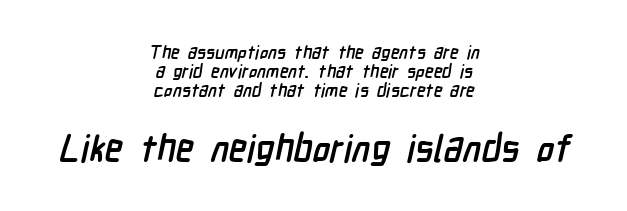
The image shows 37 px semibold, condensed sans-serif type; set centered, tight line spacing (1.06x), normal letter spacing, not underlined; the second (bottom) block is 2.06x larger; low stroke contrast and a medium x-height.
